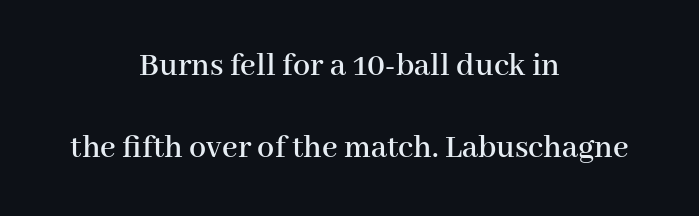
Italic: no, the glyphs are upright roman. Where is the straight margin? There isn't one; the lines are centered. Descenders are the only things crossing below the line. Between one letter and the next there's only the usual sliver of space.
